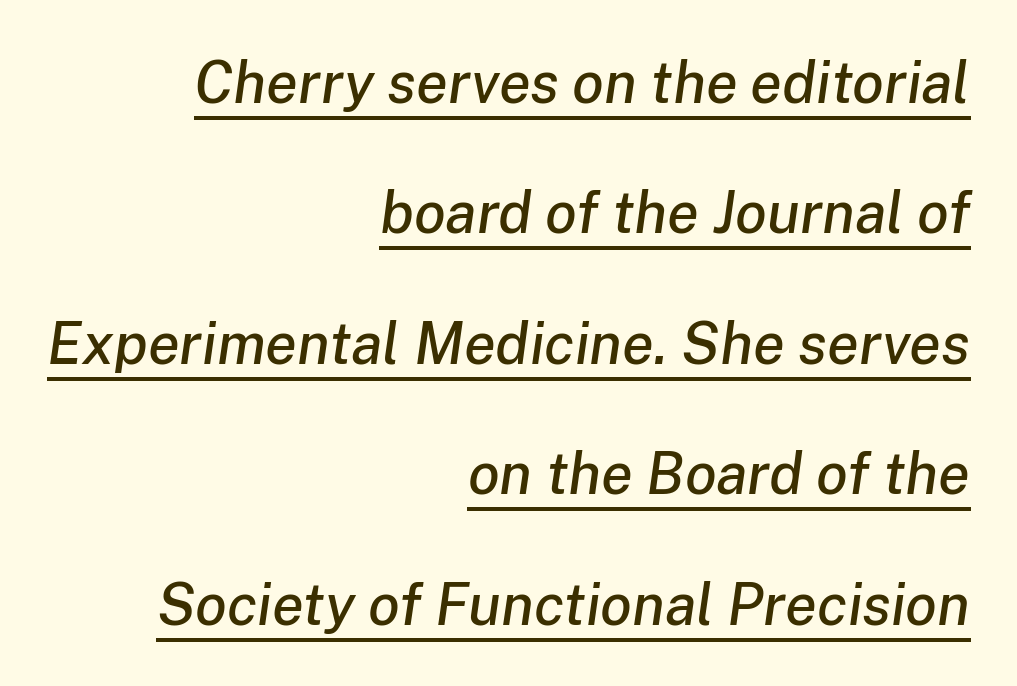
The image shows 58 px text type, italic (leaning right); set right-aligned, loose line spacing (2.25x), normal letter spacing, underlined; low stroke contrast and a medium x-height.
